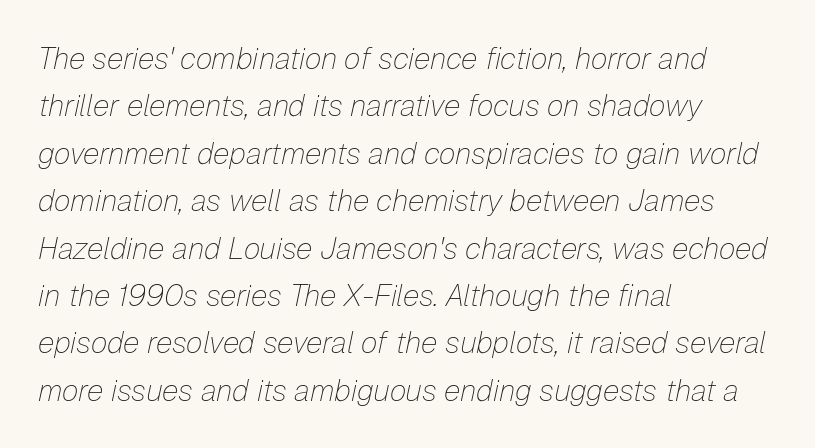
{"italic": "yes", "lean": "right", "slant_degrees": 12, "bold": "no", "weight": "thin", "width": "normal", "stroke_contrast": "low", "x_height": "medium", "monospaced": "no", "underline": "no", "align": "left", "line_spacing": "normal", "line_spacing_ratio": 1.58, "letter_spacing": "normal", "letter_spacing_em": 0.0, "glyph_px": 30}
